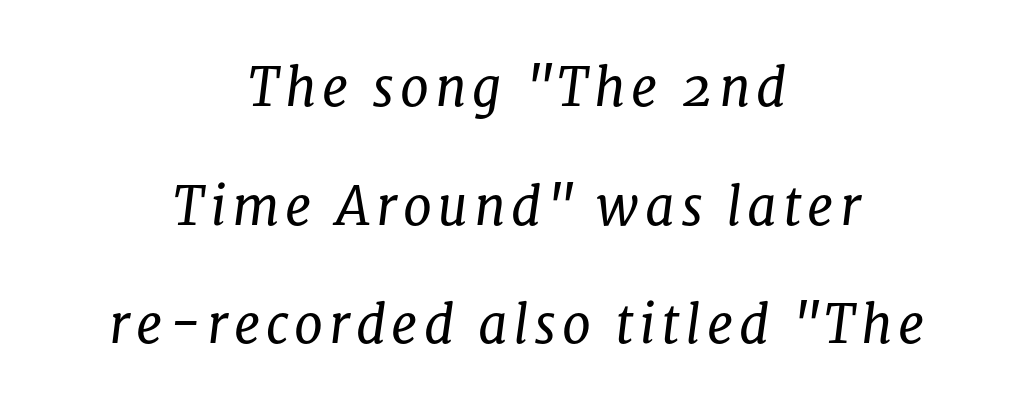
Q: Is the text bold? A: No.
Q: Is the text italic (slanted)? A: Yes, it leans right by about 8 degrees.
Q: Is the typeface a serif or a sans-serif typeface? A: Serif.
Q: Is the text underlined? A: No.
Q: How is the paragraph aligned? A: Centered.
Q: Is the spacing between lines tight, normal or loose? A: Loose.
Q: Width (condensed, normal, or wide)? A: Normal.
Q: Stroke contrast? A: Low.
Q: x-height? A: Medium.
Q: Monospaced? A: No.
